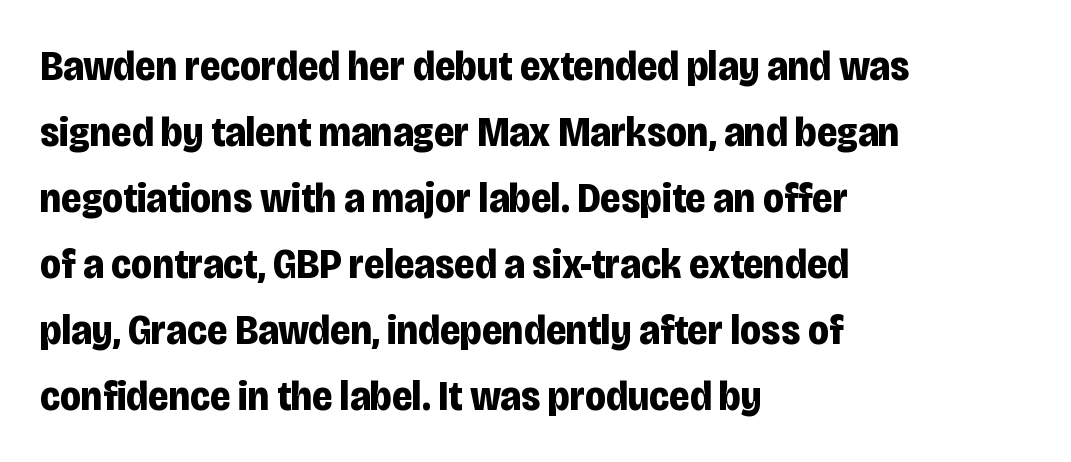
{"serif": "no", "italic": "no", "bold": "yes", "weight": "bold", "width": "condensed", "stroke_contrast": "low", "x_height": "large", "monospaced": "no", "underline": "no", "align": "left", "line_spacing": "normal", "line_spacing_ratio": 1.57, "letter_spacing": "normal", "letter_spacing_em": 0.0, "glyph_px": 42}
